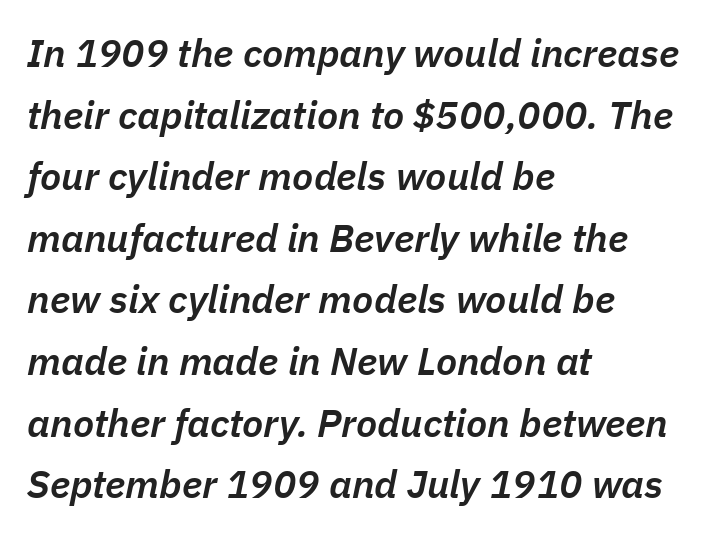
Q: Is the text bold? A: Semi-bold.
Q: Is the text italic (slanted)? A: Yes, it leans right by about 11 degrees.
Q: Is the text underlined? A: No.
Q: How is the paragraph aligned? A: Left-aligned.
Q: Is the spacing between letters normal or unusually wide? A: Normal.
Q: Is the spacing between lines tight, normal or loose? A: Normal.
Q: Width (condensed, normal, or wide)? A: Normal.
Q: Stroke contrast? A: Low.
Q: x-height? A: Medium.
Q: Monospaced? A: No.
